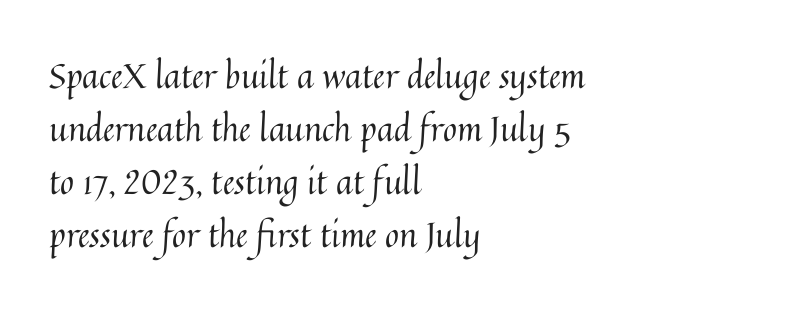
Q: Is the text bold? A: No.
Q: Is the text italic (slanted)? A: Yes.
Q: Is the text underlined? A: No.
Q: How is the paragraph aligned? A: Left-aligned.
Q: Is the spacing between letters normal or unusually wide? A: Normal.
Q: Is the spacing between lines tight, normal or loose? A: Normal.
Q: Width (condensed, normal, or wide)? A: Normal.
Q: Stroke contrast? A: Medium.
Q: x-height? A: Medium.
Q: Monospaced? A: No.
